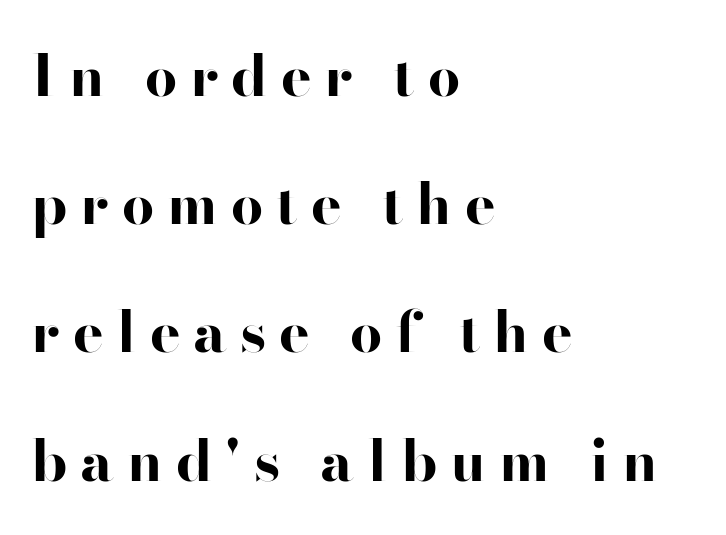
Q: Is the text bold? A: Yes.
Q: Is the text italic (slanted)? A: No, it is upright.
Q: Is the typeface a serif or a sans-serif typeface? A: Sans-serif.
Q: Is the text underlined? A: No.
Q: How is the paragraph aligned? A: Left-aligned.
Q: Is the spacing between letters normal or unusually wide? A: Unusually wide.
Q: Is the spacing between lines tight, normal or loose? A: Loose.
Q: Width (condensed, normal, or wide)? A: Wide.
Q: Stroke contrast? A: High.
Q: x-height? A: Small.
Q: Monospaced? A: No.
